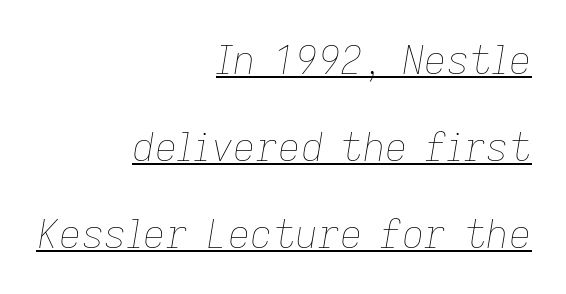
Q: Is the text bold? A: No.
Q: Is the text italic (slanted)? A: Yes, it leans right by about 9 degrees.
Q: Is the text underlined? A: Yes.
Q: How is the paragraph aligned? A: Right-aligned.
Q: Is the spacing between letters normal or unusually wide? A: Normal.
Q: Is the spacing between lines tight, normal or loose? A: Loose.
Q: Width (condensed, normal, or wide)? A: Normal.
Q: Stroke contrast? A: Low.
Q: x-height? A: Medium.
Q: Monospaced? A: No.
